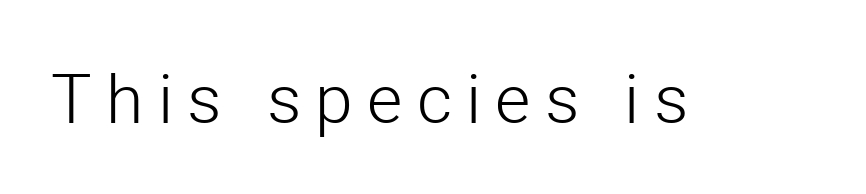
Q: Is the text bold? A: No.
Q: Is the text italic (slanted)? A: No, it is upright.
Q: Is the typeface a serif or a sans-serif typeface? A: Sans-serif.
Q: Is the text underlined? A: No.
Q: Is the spacing between letters normal or unusually wide? A: Unusually wide.
Q: Width (condensed, normal, or wide)? A: Normal.
Q: Stroke contrast? A: Low.
Q: x-height? A: Medium.
Q: Monospaced? A: No.
